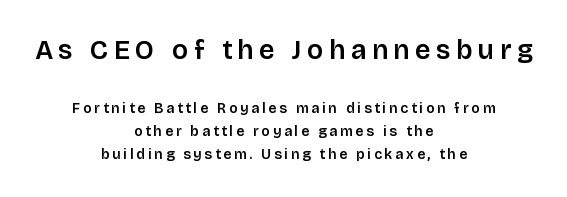
If you measured baseline to baseline, you'd find a middling distance. Letter spacing: wide. Note: larger setting up top, smaller setting below. Tall strokes in this sample are plumb rather than angled. The string is rendered with underlining switched off.
